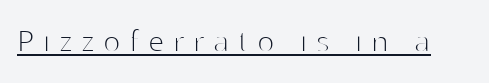
The image shows 36 px thin sans-serif type, upright; set unusually wide letter spacing (+0.25 em), underlined; high stroke contrast and a medium x-height.
